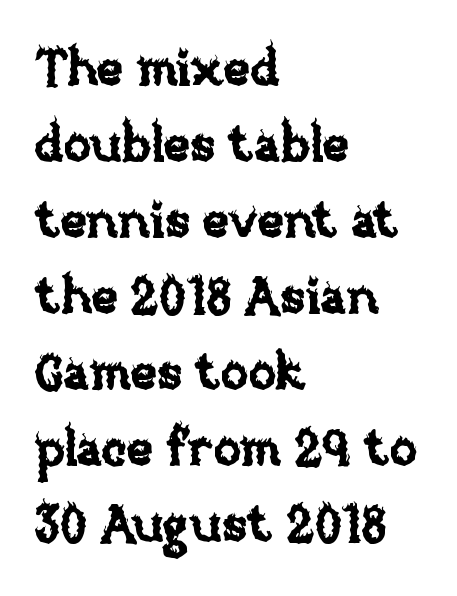
Q: Is the text italic (slanted)? A: No, it is upright.
Q: Is the text underlined? A: No.
Q: How is the paragraph aligned? A: Left-aligned.
Q: Is the spacing between letters normal or unusually wide? A: Normal.
Q: Is the spacing between lines tight, normal or loose? A: Normal.
Q: Width (condensed, normal, or wide)? A: Normal.
Q: Stroke contrast? A: Low.
Q: x-height? A: Large.
Q: Monospaced? A: No.
